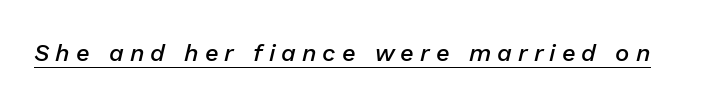
The image shows 24 px text type, italic (leaning right); set unusually wide letter spacing (+0.25 em), underlined.
